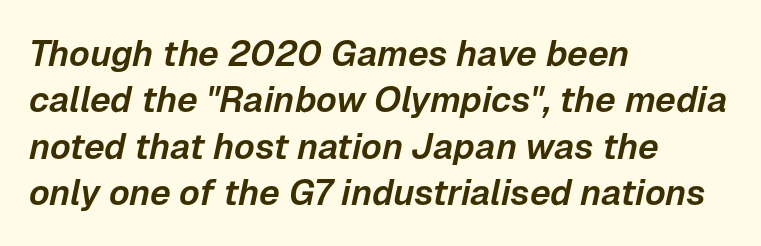
{"italic": "yes", "lean": "right", "slant_degrees": 12, "width": "normal", "stroke_contrast": "low", "x_height": "medium", "monospaced": "no", "underline": "no", "align": "left", "line_spacing": "normal", "line_spacing_ratio": 1.29, "letter_spacing": "normal", "letter_spacing_em": 0.0, "glyph_px": 36}
